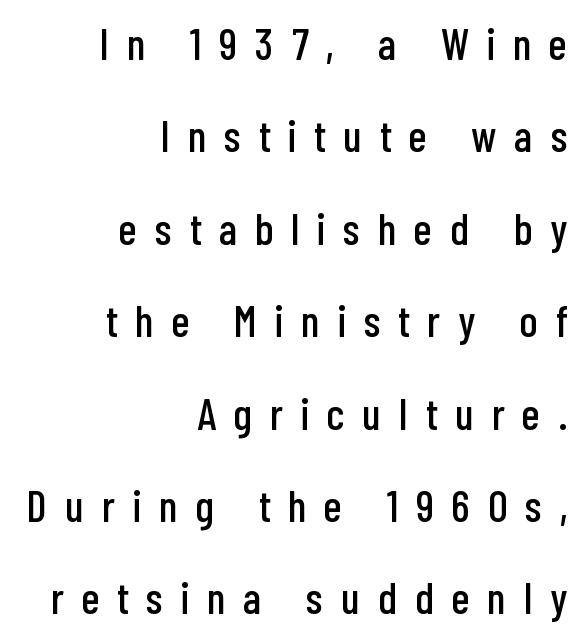
{"serif": "no", "italic": "no", "width": "condensed", "stroke_contrast": "low", "x_height": "medium", "monospaced": "no", "underline": "no", "align": "right", "line_spacing": "loose", "line_spacing_ratio": 2.1, "letter_spacing": "wide", "letter_spacing_em": 0.41, "glyph_px": 44}
